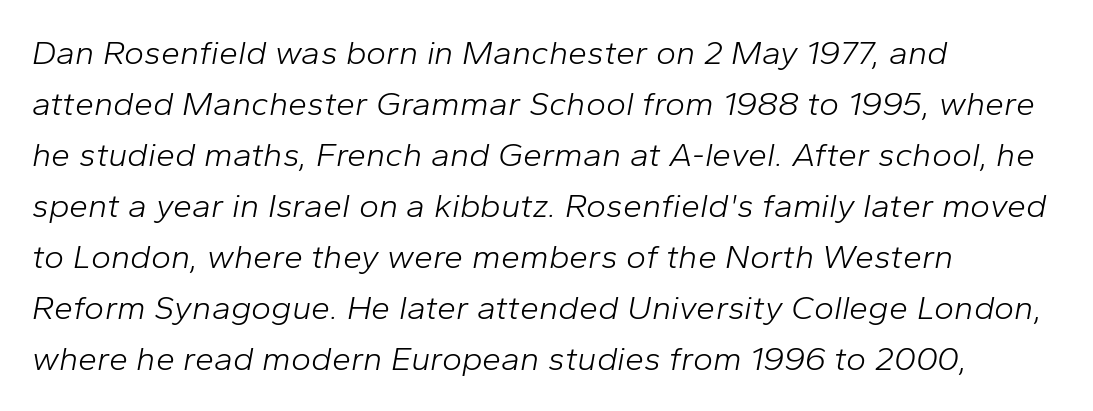
Q: Is the text bold? A: No.
Q: Is the text italic (slanted)? A: Yes, it leans right by about 10 degrees.
Q: Is the text underlined? A: No.
Q: How is the paragraph aligned? A: Left-aligned.
Q: Is the spacing between letters normal or unusually wide? A: Normal.
Q: Is the spacing between lines tight, normal or loose? A: Normal.
Q: Width (condensed, normal, or wide)? A: Normal.
Q: Stroke contrast? A: Low.
Q: x-height? A: Medium.
Q: Monospaced? A: No.
